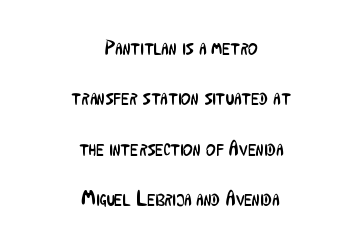
Vertical spacing — loose. No letter is thick-stroked: the sample isn't bold. The area under the type is left untouched. Characters follow at the spacing the type designer built in.
